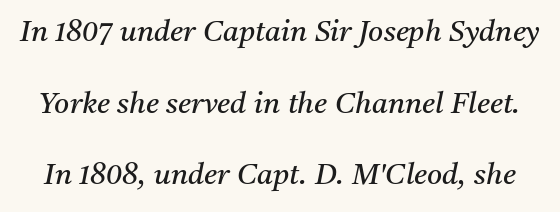
The words here are not underlined. Interline gaps are noticeably wide in this sample. Tracking value appears to be zero — textbook default spacing. This sample has the flowing, uneven cadence of proportional lettering. Tall strokes in this sample are angled rather than plumb. Weight class: somewhere from thin through regular.
